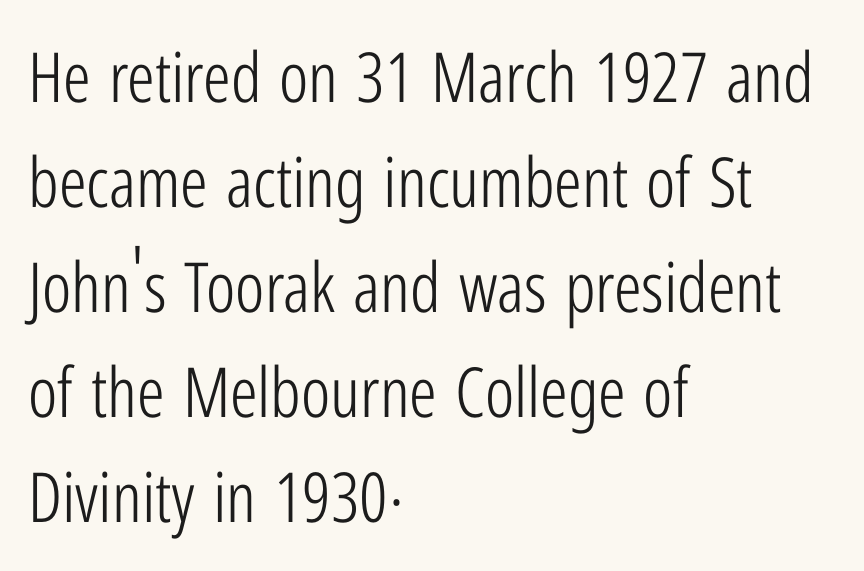
Q: Is the text bold? A: No.
Q: Is the text italic (slanted)? A: No, it is upright.
Q: Is the typeface a serif or a sans-serif typeface? A: Sans-serif.
Q: Is the text underlined? A: No.
Q: How is the paragraph aligned? A: Left-aligned.
Q: Is the spacing between letters normal or unusually wide? A: Normal.
Q: Is the spacing between lines tight, normal or loose? A: Normal.
Q: Width (condensed, normal, or wide)? A: Condensed.
Q: Stroke contrast? A: Low.
Q: x-height? A: Medium.
Q: Monospaced? A: No.
